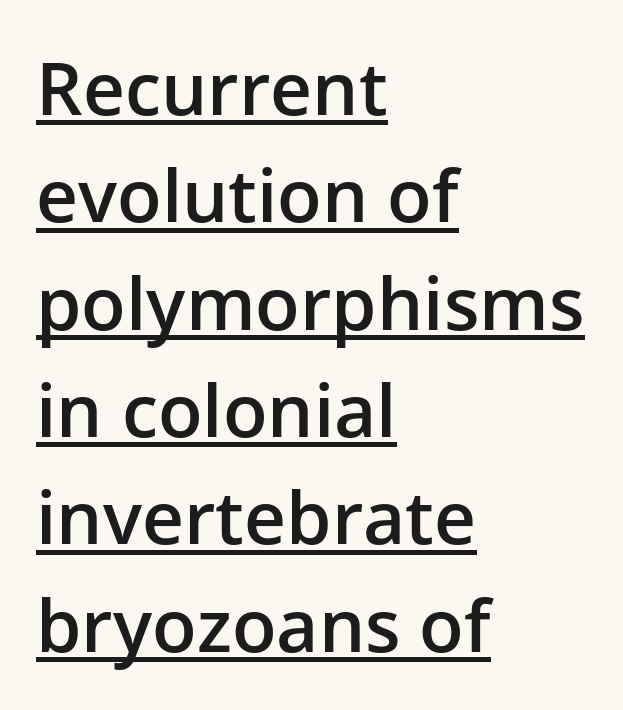
{"serif": "no", "italic": "no", "bold": "semi", "weight": "semibold", "width": "normal", "stroke_contrast": "low", "x_height": "medium", "monospaced": "no", "underline": "yes", "align": "left", "line_spacing": "normal", "line_spacing_ratio": 1.47, "letter_spacing": "normal", "letter_spacing_em": 0.0, "glyph_px": 73}
